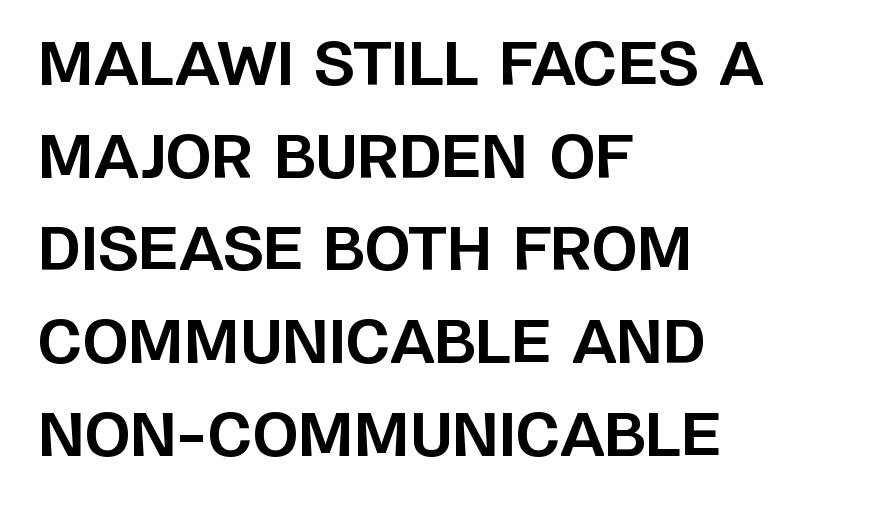
Q: Is the text bold? A: Yes.
Q: Is the text italic (slanted)? A: No, it is upright.
Q: Is the typeface a serif or a sans-serif typeface? A: Sans-serif.
Q: Is the text underlined? A: No.
Q: How is the paragraph aligned? A: Left-aligned.
Q: Is the spacing between letters normal or unusually wide? A: Normal.
Q: Is the spacing between lines tight, normal or loose? A: Normal.
Q: Width (condensed, normal, or wide)? A: Normal.
Q: Stroke contrast? A: Low.
Q: x-height? A: Large.
Q: Monospaced? A: No.
